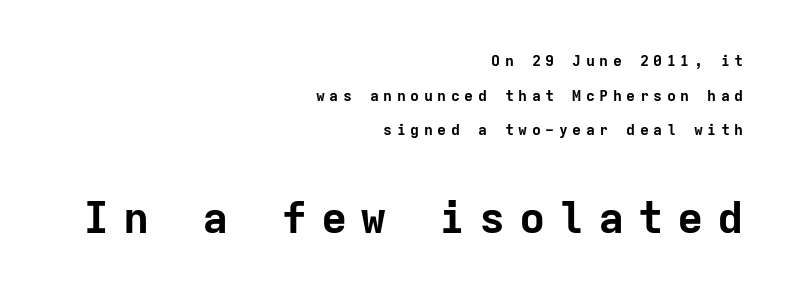
{"serif": "no", "italic": "no", "bold": "yes", "weight": "bold", "width": "normal", "stroke_contrast": "low", "x_height": "medium", "monospaced": "yes", "underline": "no", "align": "right", "line_spacing": "loose", "line_spacing_ratio": 2.31, "letter_spacing": "wide", "letter_spacing_em": 0.3, "larger_block": "second", "size_ratio": 2.93, "glyph_px": 44}
